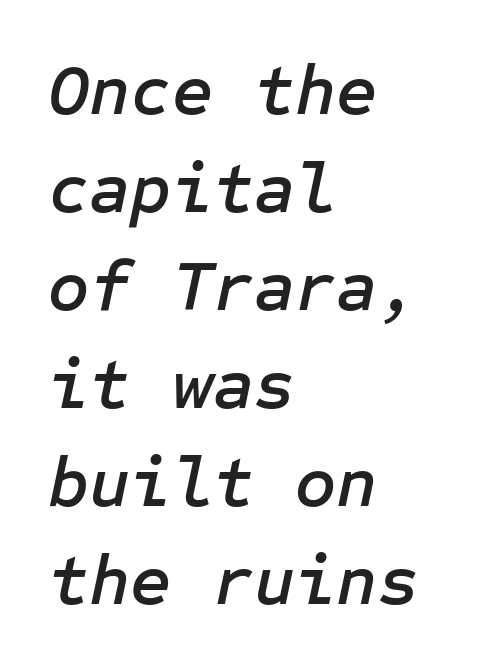
{"italic": "yes", "lean": "right", "slant_degrees": 12, "width": "normal", "stroke_contrast": "low", "x_height": "medium", "underline": "no", "align": "left", "line_spacing": "normal", "line_spacing_ratio": 1.38, "letter_spacing": "normal", "letter_spacing_em": 0.0, "glyph_px": 71}
